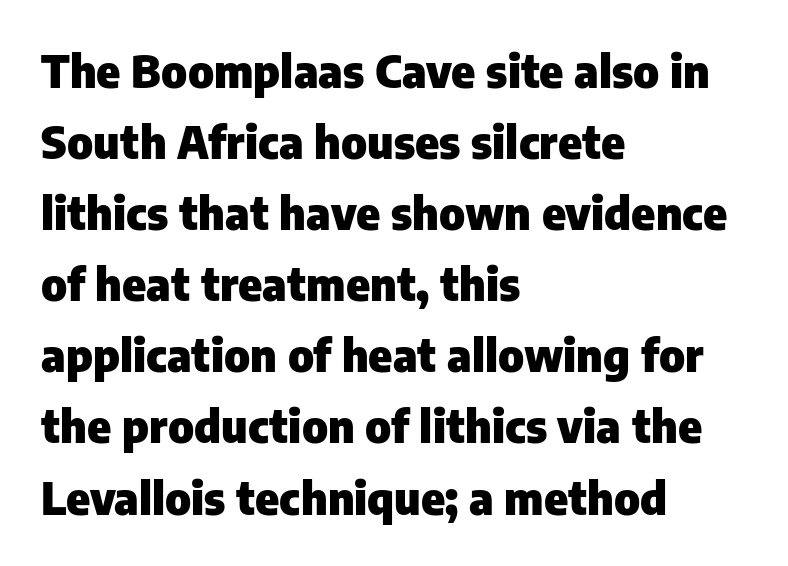
Each row of text sits above clean, open space. A full-strength bold gives these letters their thick strokes. Compared with typical body copy, the letter spacing here is the same. The line-height multiplier appears to be the usual default. Unlike italic type, these characters show no tilt at all. The font family rendered here belongs to the sans-serif group.
